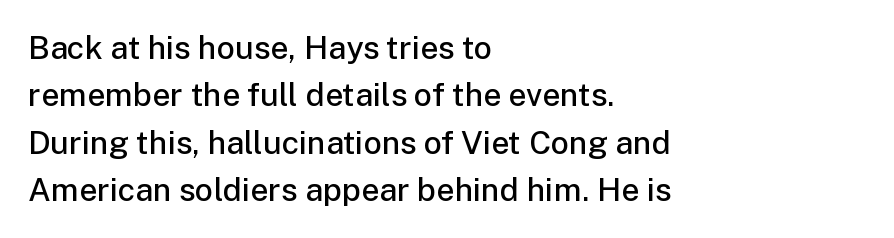
The image shows 32 px semibold sans-serif type, upright; set left-aligned, normal line spacing (1.48x), normal letter spacing, not underlined; low stroke contrast and a medium x-height.
